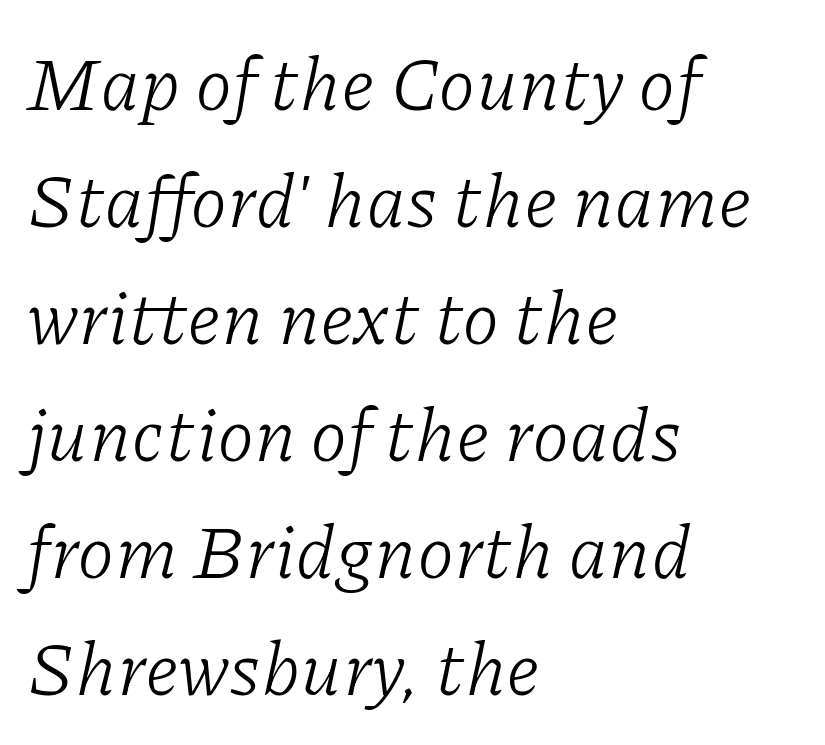
{"serif": "yes", "italic": "yes", "lean": "right", "slant_degrees": 11, "bold": "no", "weight": "light", "width": "normal", "stroke_contrast": "low", "x_height": "medium", "monospaced": "no", "underline": "no", "align": "left", "line_spacing": "normal", "line_spacing_ratio": 1.56, "letter_spacing": "normal", "letter_spacing_em": 0.0, "glyph_px": 75}
